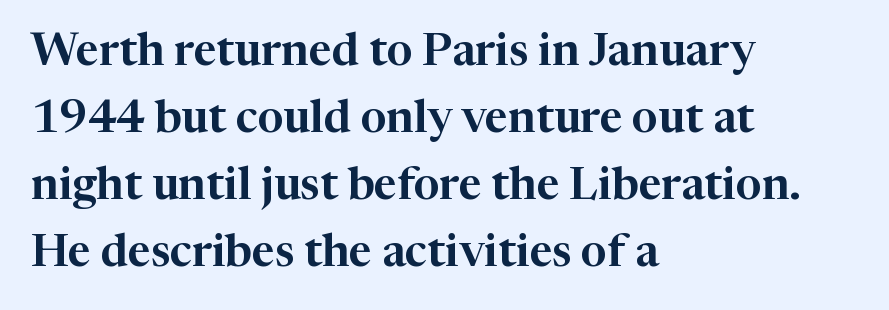
{"serif": "yes", "italic": "no", "width": "normal", "stroke_contrast": "high", "x_height": "medium", "monospaced": "no", "underline": "no", "align": "left", "line_spacing": "normal", "line_spacing_ratio": 1.49, "letter_spacing": "normal", "letter_spacing_em": 0.0, "glyph_px": 45}
